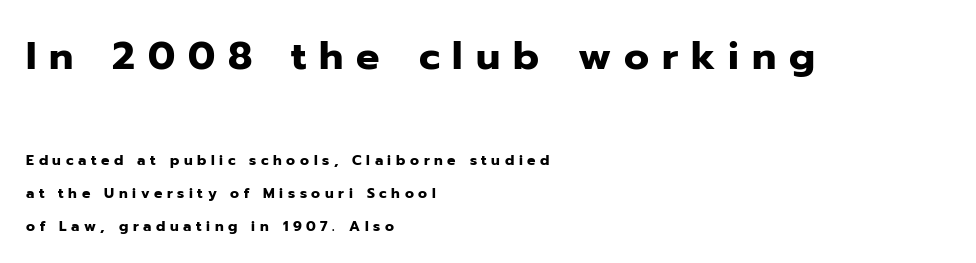
Q: Is the text bold? A: Yes.
Q: Is the text italic (slanted)? A: No, it is upright.
Q: Is the typeface a serif or a sans-serif typeface? A: Sans-serif.
Q: Is the text underlined? A: No.
Q: How is the paragraph aligned? A: Left-aligned.
Q: Is the spacing between letters normal or unusually wide? A: Unusually wide.
Q: Is the spacing between lines tight, normal or loose? A: Loose.
Q: Which block of text is set in a larger size, the first (top) or the second (bottom)? A: The first (top) one.
Q: Width (condensed, normal, or wide)? A: Normal.
Q: Stroke contrast? A: Low.
Q: x-height? A: Medium.
Q: Monospaced? A: No.
